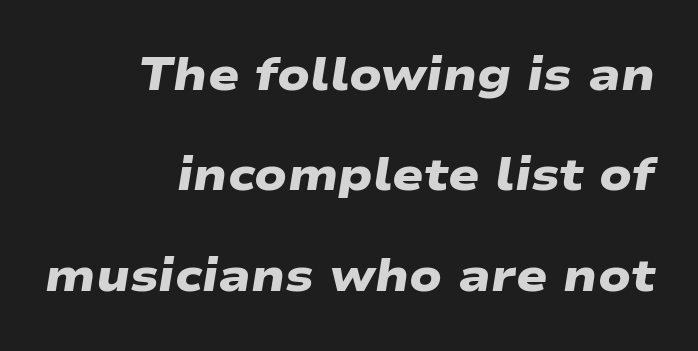
The zone under the glyphs is completely vacant. Line ends are locked; line starts wander. Are there feet on the stems? There aren't — it's a sans. You could call the tracking neutral — neither tight nor loose. Every letter is thick-stroked: bold, no question. Regarding leading, the lines here are spaced well apart.
